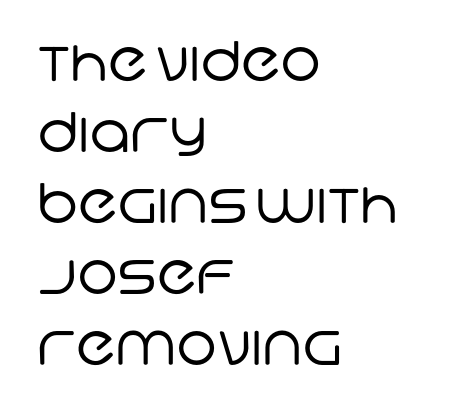
The image shows 55 px regular-weight sans-serif type; set left-aligned, normal line spacing (1.29x), normal letter spacing, not underlined; low stroke contrast and a large x-height.
